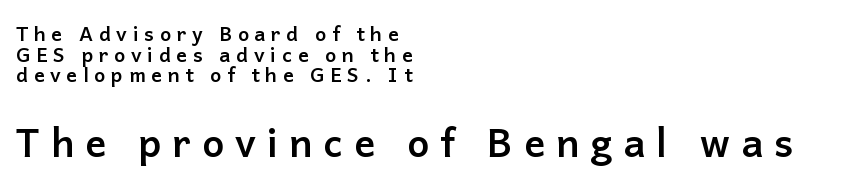
Horizontal alignment here is leftward, the default for most running prose. Do the characters align in a grid? No, the font is proportional. The lower block of text is set noticeably larger than the block above it. Short note: letters widely spaced. The rendering uses a bold face; every stroke is thick and dark. What kind of face is this? One without serifs — a sans.
